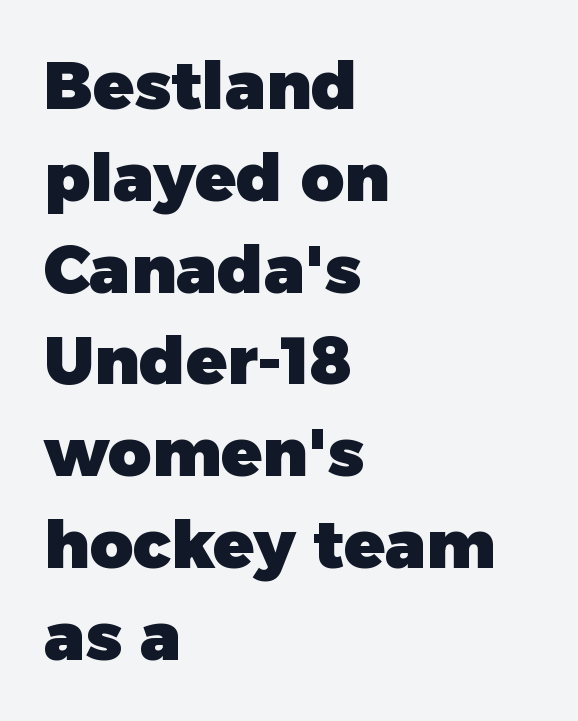
Q: Is the text bold? A: Yes.
Q: Is the text italic (slanted)? A: No, it is upright.
Q: Is the typeface a serif or a sans-serif typeface? A: Sans-serif.
Q: Is the text underlined? A: No.
Q: How is the paragraph aligned? A: Left-aligned.
Q: Is the spacing between letters normal or unusually wide? A: Normal.
Q: Is the spacing between lines tight, normal or loose? A: Normal.
Q: Width (condensed, normal, or wide)? A: Normal.
Q: Stroke contrast? A: Low.
Q: x-height? A: Medium.
Q: Monospaced? A: No.
